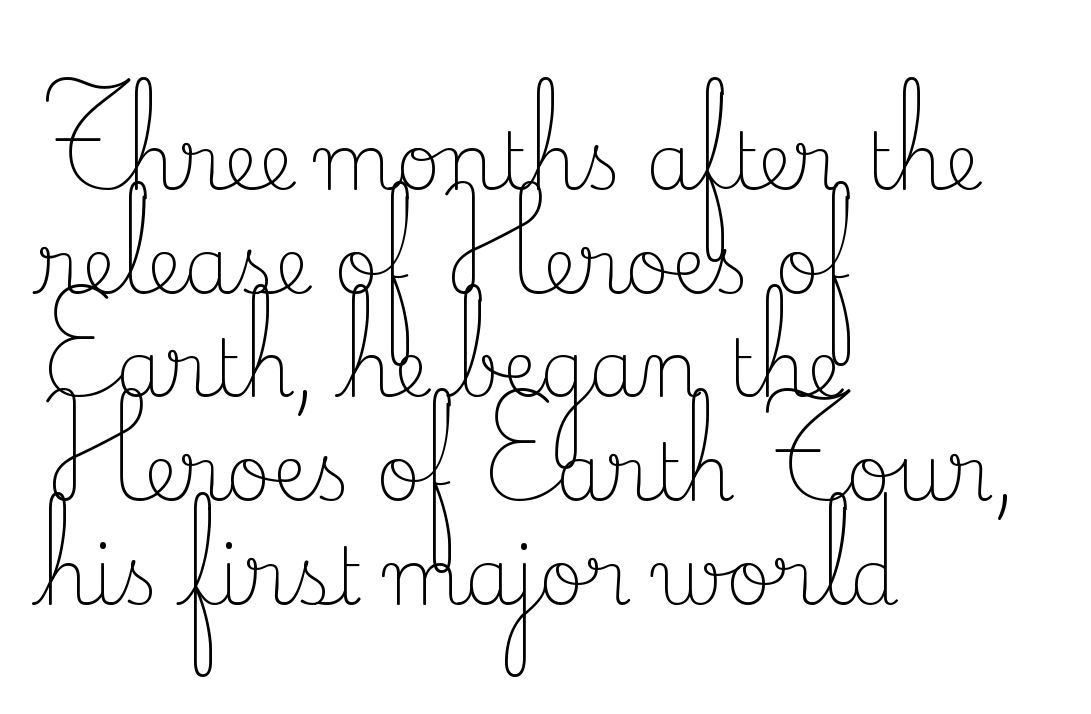
The image shows 78 px light serif type, upright; set left-aligned, normal line spacing (1.33x), normal letter spacing, not underlined; low stroke contrast and a small x-height.
